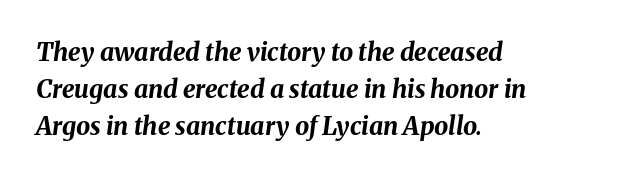
Q: Is the text bold? A: Yes.
Q: Is the text italic (slanted)? A: Yes, it leans right by about 8 degrees.
Q: Is the text underlined? A: No.
Q: How is the paragraph aligned? A: Left-aligned.
Q: Is the spacing between letters normal or unusually wide? A: Normal.
Q: Is the spacing between lines tight, normal or loose? A: Normal.
